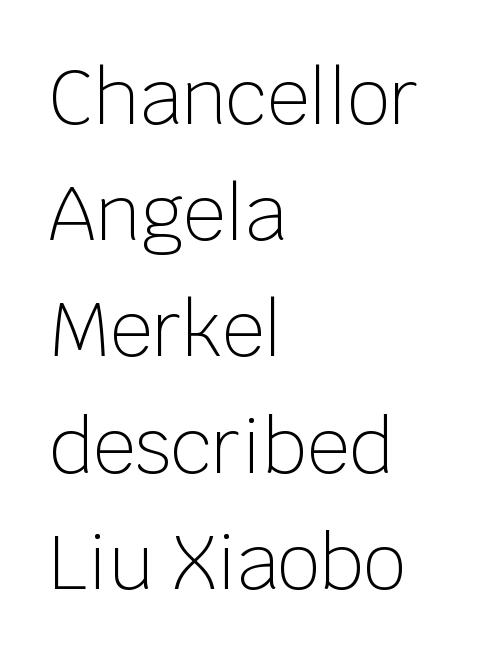
{"serif": "no", "italic": "no", "bold": "no", "weight": "light", "width": "normal", "stroke_contrast": "low", "x_height": "large", "monospaced": "no", "underline": "no", "align": "left", "line_spacing": "normal", "line_spacing_ratio": 1.57, "letter_spacing": "normal", "letter_spacing_em": 0.0, "glyph_px": 74}
